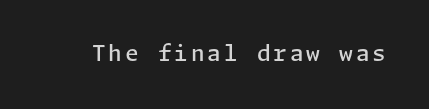
{"italic": "no", "bold": "semi", "underline": "no", "glyph_px": 22}
